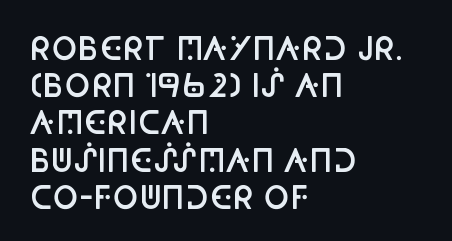
{"serif": "no", "italic": "no", "bold": "semi", "weight": "semibold", "width": "condensed", "stroke_contrast": "low", "x_height": "large", "monospaced": "no", "underline": "no", "align": "left", "line_spacing_ratio": 1.2, "letter_spacing": "normal", "letter_spacing_em": 0.0, "glyph_px": 31}
